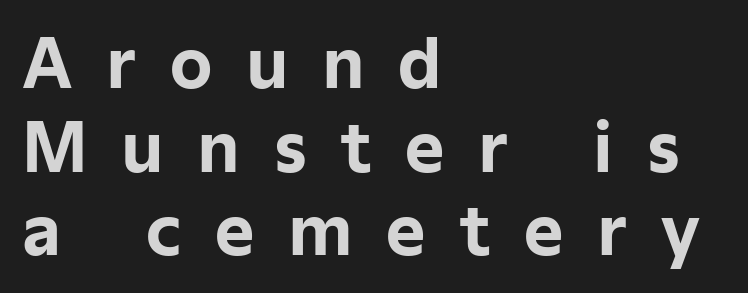
The image shows 67 px bold sans-serif type, upright; set left-aligned, normal line spacing (1.25x), unusually wide letter spacing (+0.5 em), not underlined; low stroke contrast and a medium x-height.
